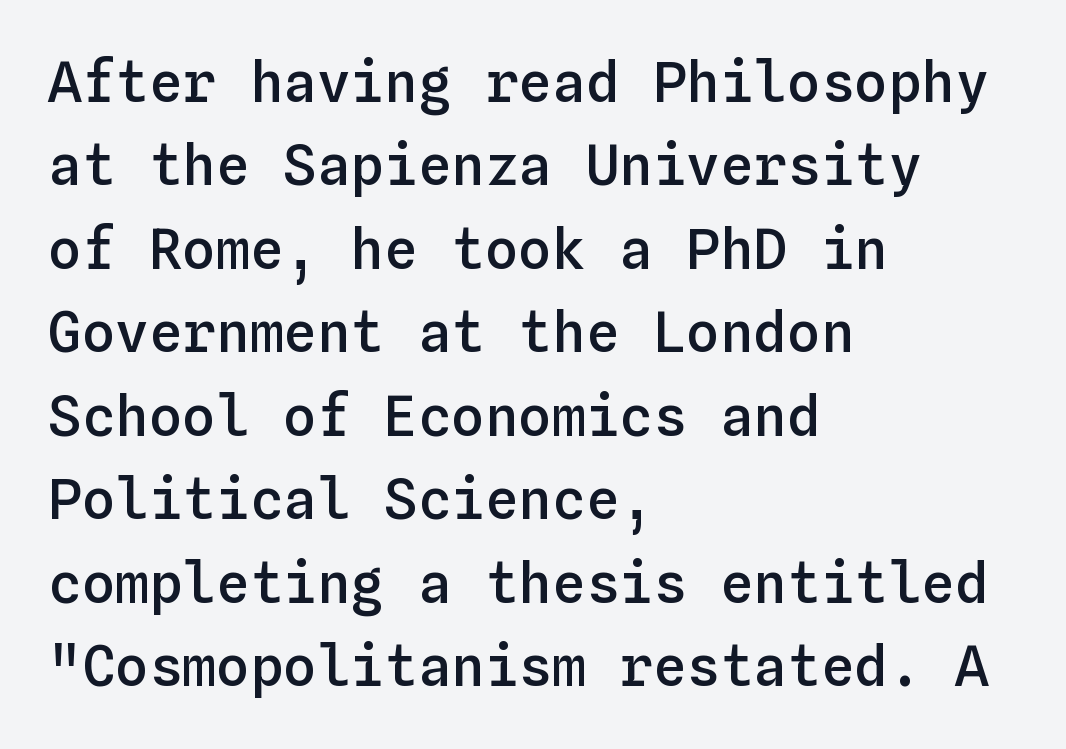
A typesetter would call this zero additional tracking. Every letter is mildly thick-stroked: semibold rather than bold. Does the leading feel generous? No, just average. These lines are rendered in a fixed-pitch font. Designer's note — italics off, roman on. Line beginnings align vertically; line endings do not.
